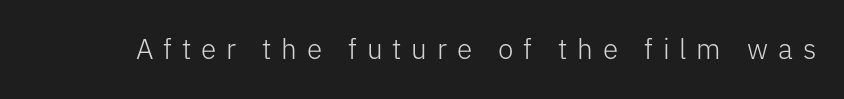
Q: Is the text bold? A: No.
Q: Is the text italic (slanted)? A: No, it is upright.
Q: Is the typeface a serif or a sans-serif typeface? A: Sans-serif.
Q: Is the text underlined? A: No.
Q: Is the spacing between letters normal or unusually wide? A: Unusually wide.
Q: Width (condensed, normal, or wide)? A: Normal.
Q: Stroke contrast? A: Low.
Q: x-height? A: Medium.
Q: Monospaced? A: No.
